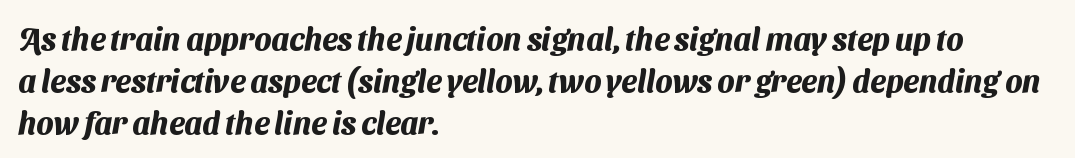
Q: Is the text bold? A: Yes.
Q: Is the typeface a serif or a sans-serif typeface? A: Sans-serif.
Q: Is the text underlined? A: No.
Q: How is the paragraph aligned? A: Left-aligned.
Q: Is the spacing between letters normal or unusually wide? A: Normal.
Q: Is the spacing between lines tight, normal or loose? A: Normal.
Q: Width (condensed, normal, or wide)? A: Normal.
Q: Stroke contrast? A: Medium.
Q: x-height? A: Medium.
Q: Monospaced? A: No.
